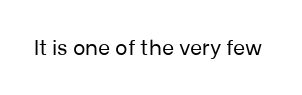
The passage shown is not underscored anywhere. The font's upright variant was chosen for this text. Stems here are at most as thick as an everyday book face. Observe the ordinary spacing: letters are neighbours, not strangers.
